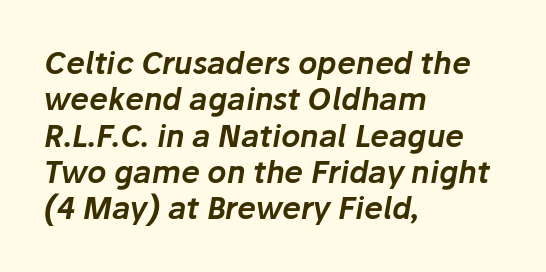
{"italic": "yes", "lean": "right", "slant_degrees": 10, "width": "normal", "stroke_contrast": "low", "x_height": "medium", "monospaced": "no", "underline": "no", "align": "left", "line_spacing_ratio": 1.21, "letter_spacing": "normal", "letter_spacing_em": 0.0, "glyph_px": 30}
